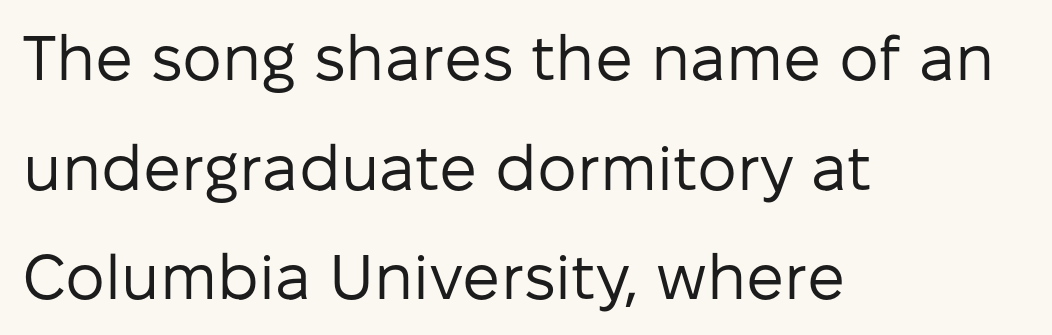
The image shows 63 px regular-weight sans-serif type, upright; set left-aligned, line spacing 1.74x, normal letter spacing, not underlined; low stroke contrast and a medium x-height.
